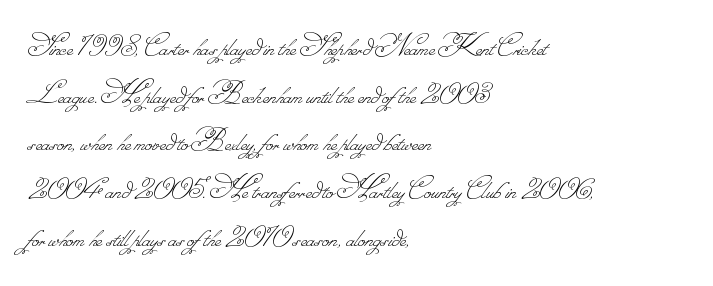
{"bold": "no", "weight": "thin", "width": "normal", "stroke_contrast": "low", "monospaced": "no", "underline": "no", "align": "left", "line_spacing": "normal", "line_spacing_ratio": 1.49, "letter_spacing": "normal", "letter_spacing_em": 0.0, "glyph_px": 32}
